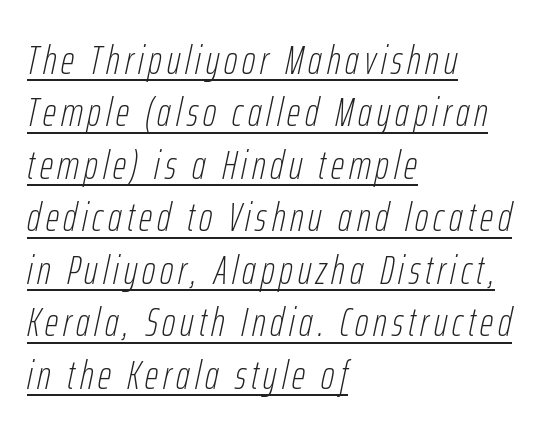
{"italic": "yes", "lean": "right", "slant_degrees": 12, "bold": "no", "weight": "thin", "width": "condensed", "stroke_contrast": "low", "x_height": "medium", "monospaced": "no", "underline": "yes", "align": "left", "line_spacing": "normal", "line_spacing_ratio": 1.28, "glyph_px": 41}
